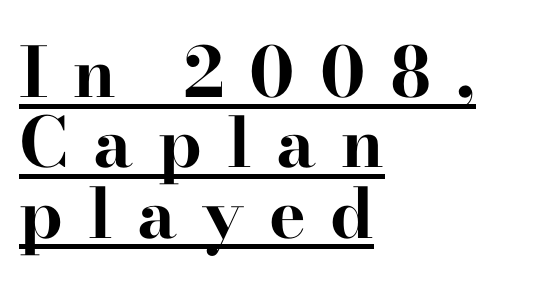
The image shows 69 px bold, wide serif type, upright; set left-aligned, tight line spacing (1.02x), unusually wide letter spacing (+0.36 em), underlined; high stroke contrast and a small x-height.
